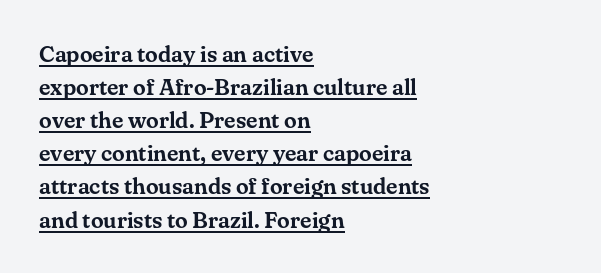
{"italic": "no", "underline": "yes", "align": "left", "line_spacing": "normal", "line_spacing_ratio": 1.44, "letter_spacing": "normal", "letter_spacing_em": 0.0, "glyph_px": 23}
